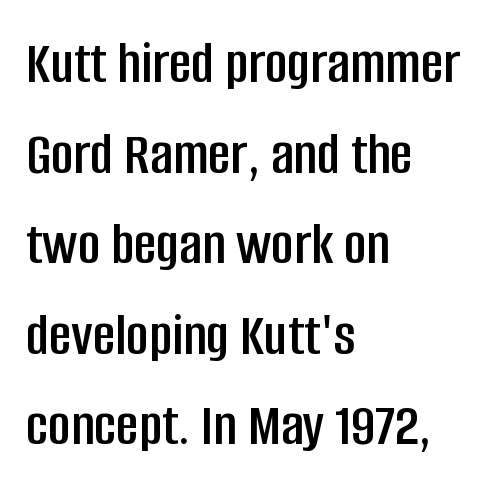
This sample has the flowing, uneven cadence of proportional lettering. The axis of the letterforms is exactly vertical. Each word holds together tightly as a unit, with standard inter-letter gaps. A typesetter would call this leading conventional body-copy spacing.
